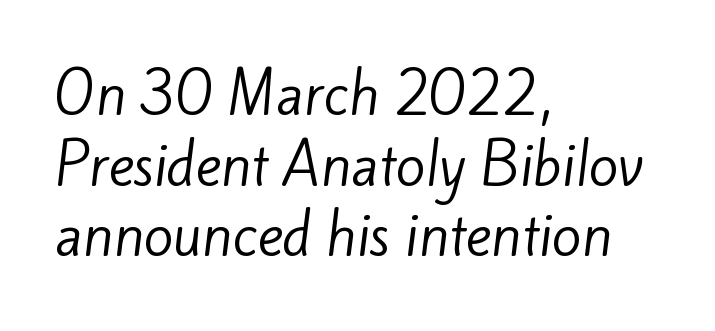
Q: Is the text bold? A: No.
Q: Is the typeface a serif or a sans-serif typeface? A: Sans-serif.
Q: Is the text underlined? A: No.
Q: How is the paragraph aligned? A: Left-aligned.
Q: Is the spacing between letters normal or unusually wide? A: Normal.
Q: Is the spacing between lines tight, normal or loose? A: Normal.
Q: Width (condensed, normal, or wide)? A: Normal.
Q: Stroke contrast? A: Low.
Q: x-height? A: Small.
Q: Monospaced? A: No.
